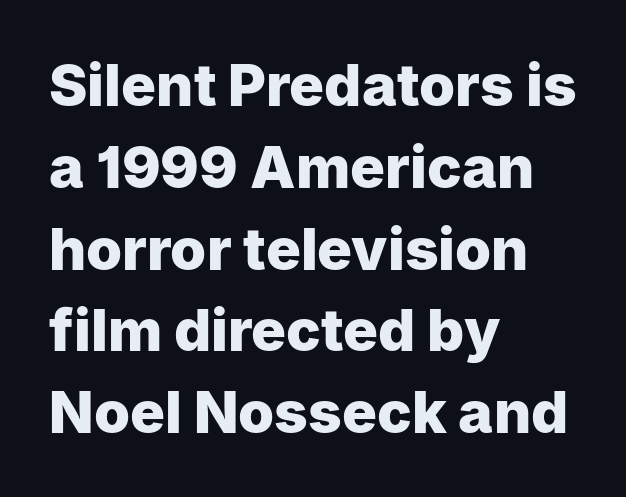
{"serif": "no", "italic": "no", "bold": "yes", "weight": "heavy", "width": "normal", "stroke_contrast": "low", "x_height": "medium", "monospaced": "no", "underline": "no", "align": "left", "line_spacing": "normal", "line_spacing_ratio": 1.41, "letter_spacing": "normal", "letter_spacing_em": 0.0, "glyph_px": 58}
